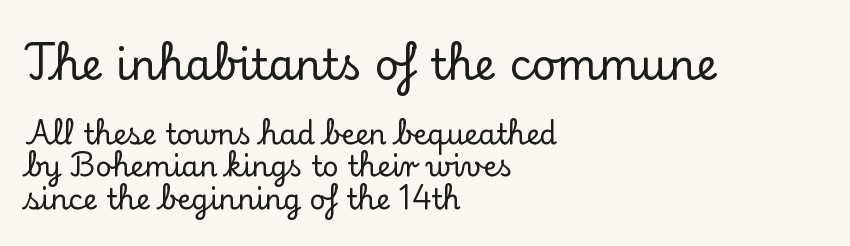
The image shows 42 px serif type, upright; set left-aligned, line spacing 1.17x, normal letter spacing, not underlined; the first (top) block is 1.5x larger; low stroke contrast and a small x-height.
